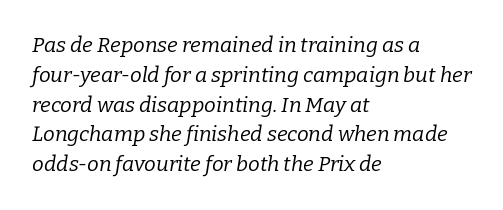
{"italic": "yes", "lean": "right", "slant_degrees": 9, "bold": "no", "underline": "no", "align": "left", "line_spacing": "normal", "line_spacing_ratio": 1.42, "letter_spacing": "normal", "letter_spacing_em": 0.0, "glyph_px": 21}
